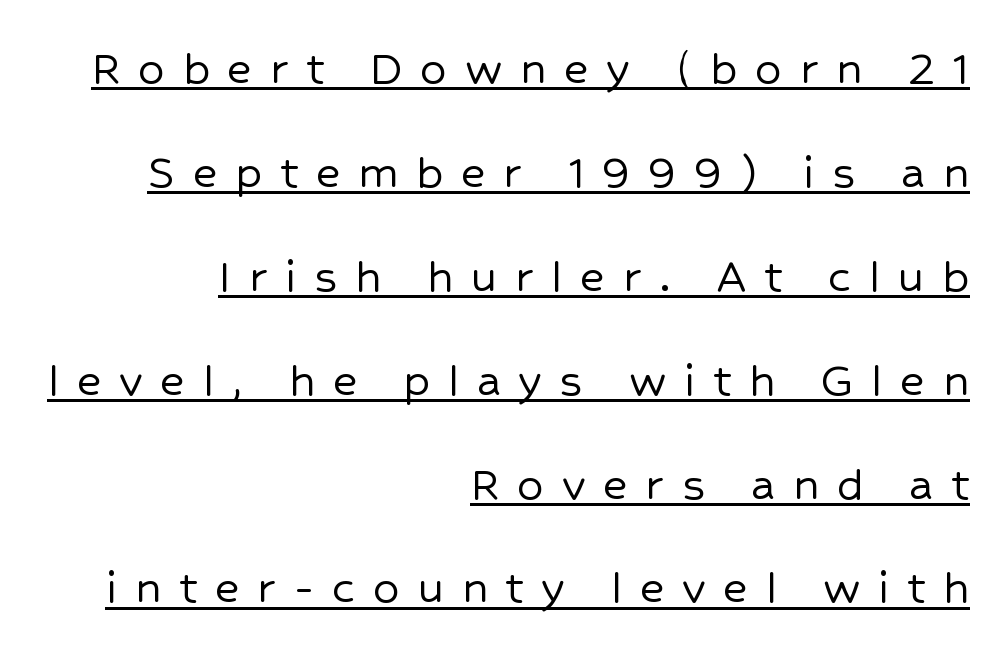
In terms of letterform style, serifs are entirely absent. Leftover space on each line is placed entirely before the opening word. The typography opts for an upright posture over an oblique one. Here the designer chose a conventional face with non-uniform glyph widths. The vertical gap from one line to the next is large.
